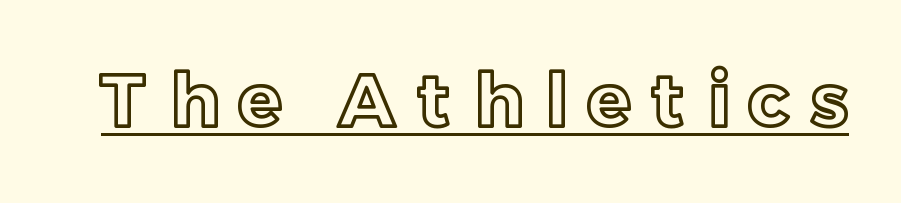
The image shows 73 px text type, upright; set unusually wide letter spacing (+0.29 em), underlined; a medium x-height.
